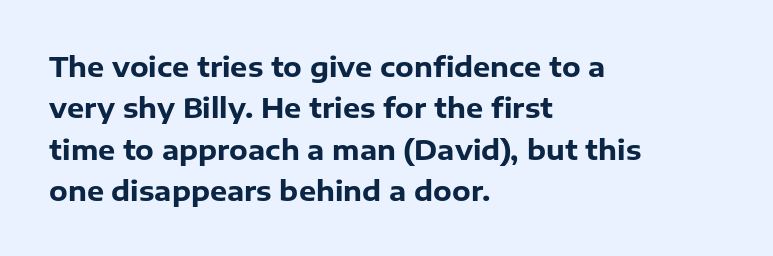
This block has exactly the height ordinary leading produces. The letterforms sit shoulder to shoulder at normal distance. On the weight axis this lands at bold, roughly 700. Line beginnings align vertically; line endings do not. A roman cut, with each character standing at attention.
